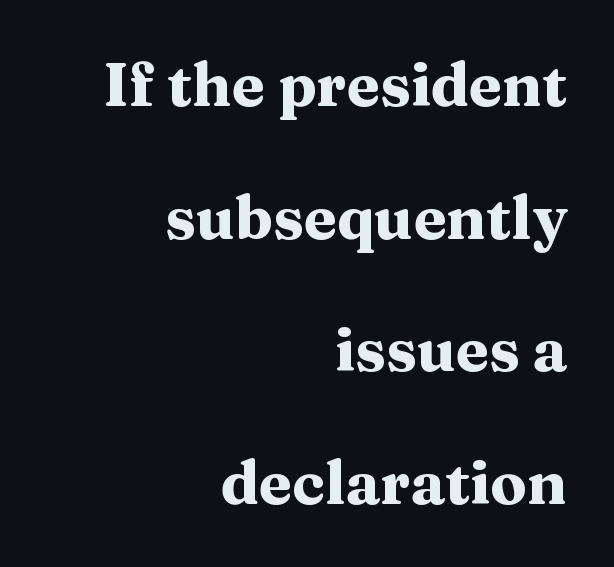
The image shows 60 px heavy, wide serif type, upright; set right-aligned, loose line spacing (2.21x), normal letter spacing, not underlined; medium stroke contrast and a medium x-height.
